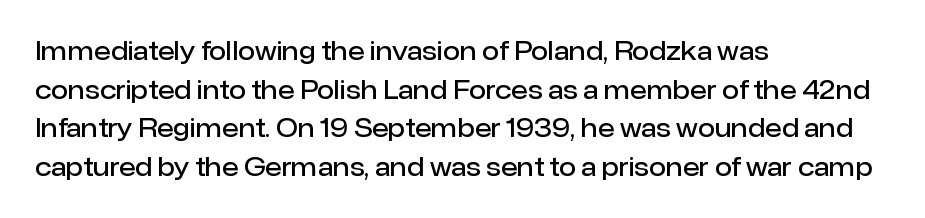
The image shows 25 px text type, upright; set left-aligned, normal line spacing (1.55x), normal letter spacing, not underlined.
